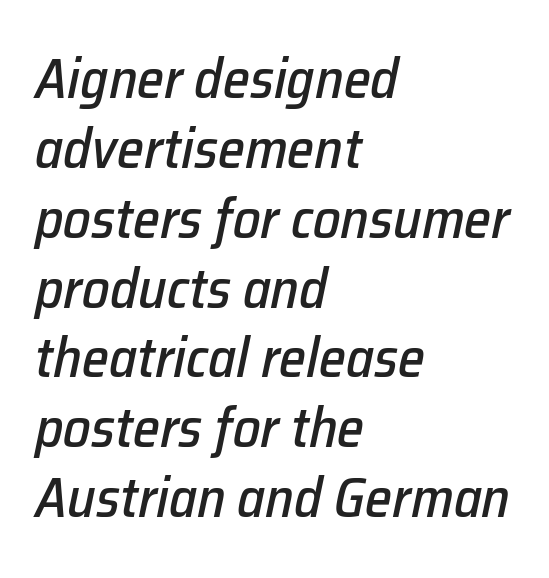
Q: Is the text italic (slanted)? A: Yes, it leans right by about 12 degrees.
Q: Is the text underlined? A: No.
Q: How is the paragraph aligned? A: Left-aligned.
Q: Is the spacing between letters normal or unusually wide? A: Normal.
Q: Is the spacing between lines tight, normal or loose? A: Normal.
Q: Width (condensed, normal, or wide)? A: Normal.
Q: Stroke contrast? A: Low.
Q: x-height? A: Medium.
Q: Monospaced? A: No.
